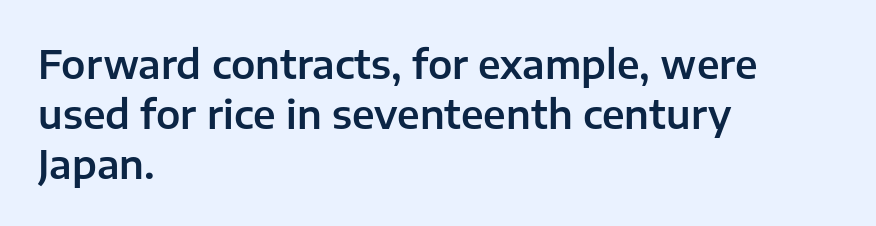
{"serif": "no", "italic": "no", "width": "normal", "stroke_contrast": "low", "x_height": "medium", "monospaced": "no", "underline": "no", "align": "left", "line_spacing": "normal", "line_spacing_ratio": 1.28, "letter_spacing": "normal", "letter_spacing_em": 0.0, "glyph_px": 39}
